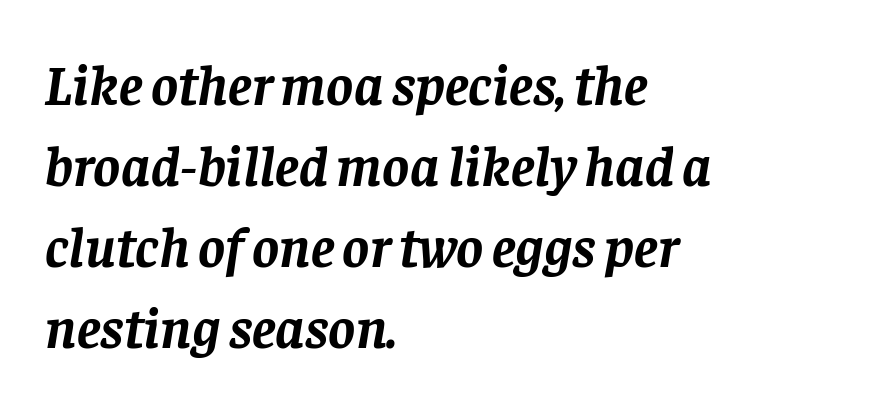
Q: Is the text bold? A: Yes.
Q: Is the text italic (slanted)? A: Yes, it leans right by about 8 degrees.
Q: Is the typeface a serif or a sans-serif typeface? A: Serif.
Q: Is the text underlined? A: No.
Q: How is the paragraph aligned? A: Left-aligned.
Q: Is the spacing between letters normal or unusually wide? A: Normal.
Q: Is the spacing between lines tight, normal or loose? A: Normal.
Q: Width (condensed, normal, or wide)? A: Normal.
Q: Stroke contrast? A: Low.
Q: x-height? A: Large.
Q: Monospaced? A: No.
